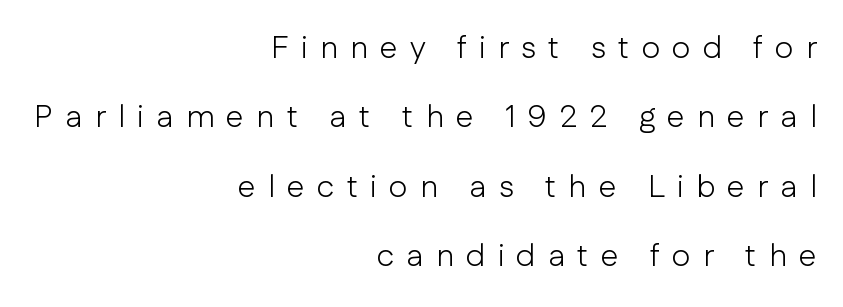
The image shows 32 px light sans-serif type, upright; set right-aligned, loose line spacing (2.17x), unusually wide letter spacing (+0.38 em), not underlined; low stroke contrast and a medium x-height.
